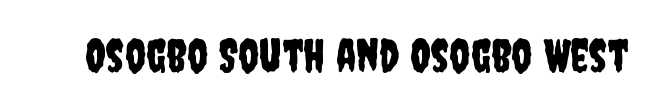
{"serif": "no", "italic": "no", "width": "condensed", "stroke_contrast": "low", "x_height": "large", "monospaced": "no", "underline": "no", "letter_spacing": "normal", "letter_spacing_em": 0.0, "glyph_px": 46}
